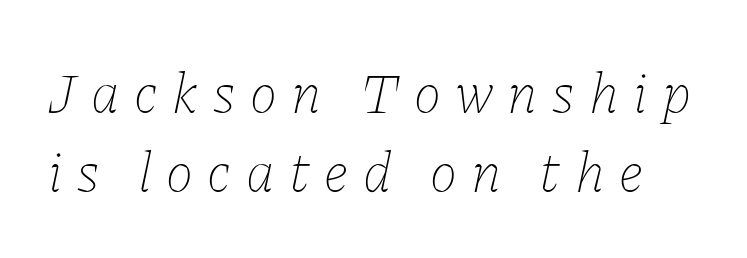
Q: Is the text bold? A: No.
Q: Is the text italic (slanted)? A: Yes, it leans right by about 11 degrees.
Q: Is the text underlined? A: No.
Q: Is the spacing between letters normal or unusually wide? A: Unusually wide.
Q: Is the spacing between lines tight, normal or loose? A: Normal.
Q: Width (condensed, normal, or wide)? A: Normal.
Q: Stroke contrast? A: Low.
Q: x-height? A: Medium.
Q: Monospaced? A: No.
